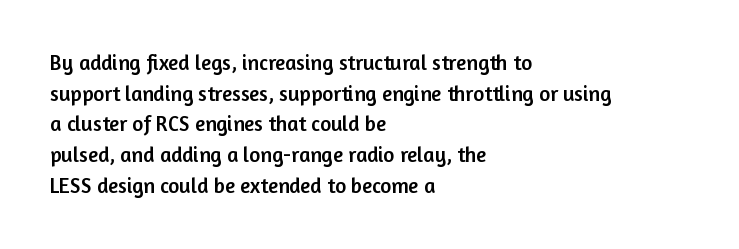
Style check: upright. Quick note: interline space is typical. This sample uses plain, unmodified letter spacing. In CSS terms this would be text-align: left.
